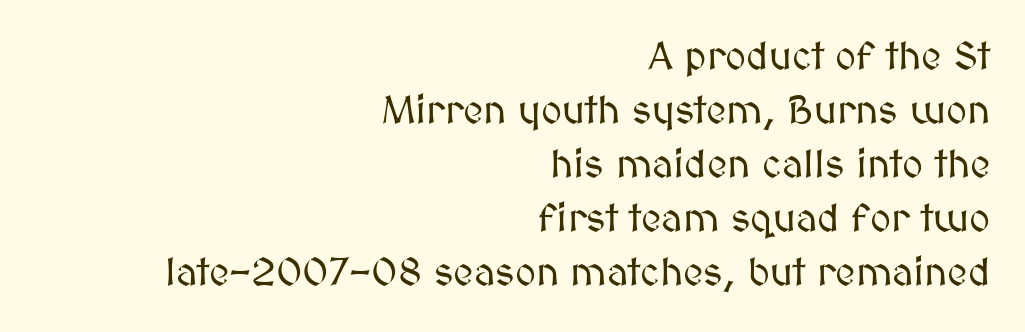
Q: Is the text italic (slanted)? A: No, it is upright.
Q: Is the text underlined? A: No.
Q: How is the paragraph aligned? A: Right-aligned.
Q: Is the spacing between letters normal or unusually wide? A: Normal.
Q: Is the spacing between lines tight, normal or loose? A: Normal.
Q: Width (condensed, normal, or wide)? A: Normal.
Q: Stroke contrast? A: Medium.
Q: x-height? A: Medium.
Q: Monospaced? A: No.
